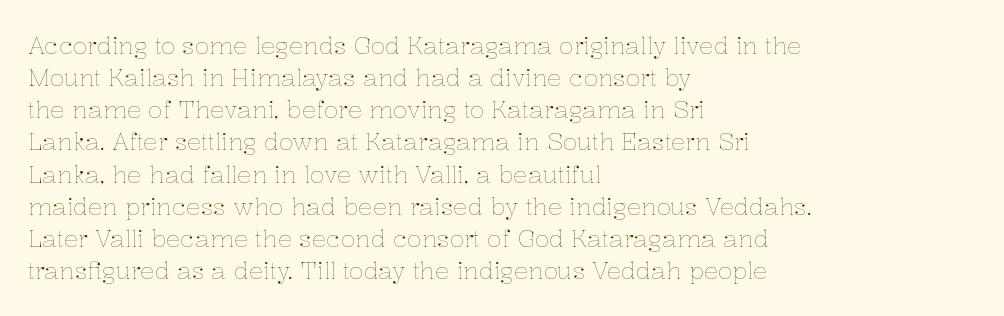
The strip under each line holds only bare page. You could call the tracking neutral — neither tight nor loose. Where is the straight margin? On the left. Upright lettering throughout. The weight tops out at a normal text grade.
